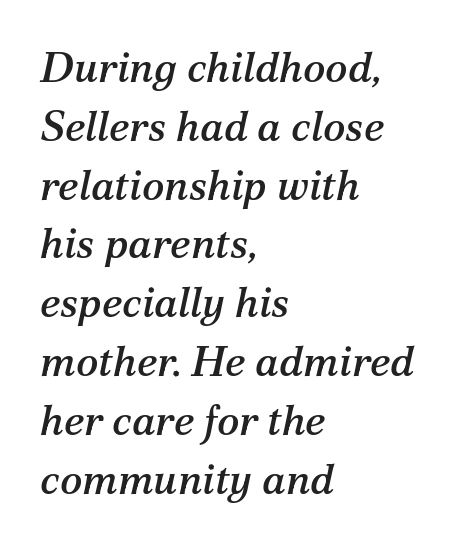
Q: Is the text italic (slanted)? A: Yes, it leans right by about 12 degrees.
Q: Is the typeface a serif or a sans-serif typeface? A: Serif.
Q: Is the text underlined? A: No.
Q: How is the paragraph aligned? A: Left-aligned.
Q: Is the spacing between letters normal or unusually wide? A: Normal.
Q: Is the spacing between lines tight, normal or loose? A: Normal.
Q: Width (condensed, normal, or wide)? A: Normal.
Q: Stroke contrast? A: Medium.
Q: x-height? A: Medium.
Q: Monospaced? A: No.
